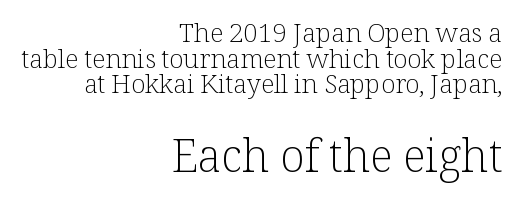
Q: Is the text bold? A: No.
Q: Is the text italic (slanted)? A: No, it is upright.
Q: Is the typeface a serif or a sans-serif typeface? A: Serif.
Q: Is the text underlined? A: No.
Q: How is the paragraph aligned? A: Right-aligned.
Q: Is the spacing between letters normal or unusually wide? A: Normal.
Q: Is the spacing between lines tight, normal or loose? A: Tight.
Q: Which block of text is set in a larger size, the first (top) or the second (bottom)? A: The second (bottom) one.
Q: Width (condensed, normal, or wide)? A: Normal.
Q: Stroke contrast? A: Low.
Q: x-height? A: Medium.
Q: Monospaced? A: No.
